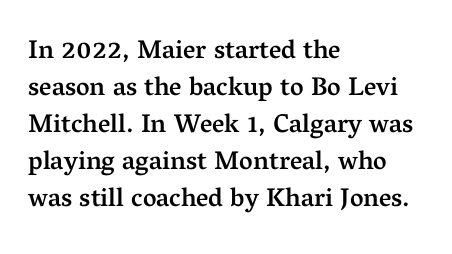
Q: Is the text bold? A: Semi-bold.
Q: Is the text italic (slanted)? A: No, it is upright.
Q: Is the text underlined? A: No.
Q: How is the paragraph aligned? A: Left-aligned.
Q: Is the spacing between letters normal or unusually wide? A: Normal.
Q: Is the spacing between lines tight, normal or loose? A: Normal.
